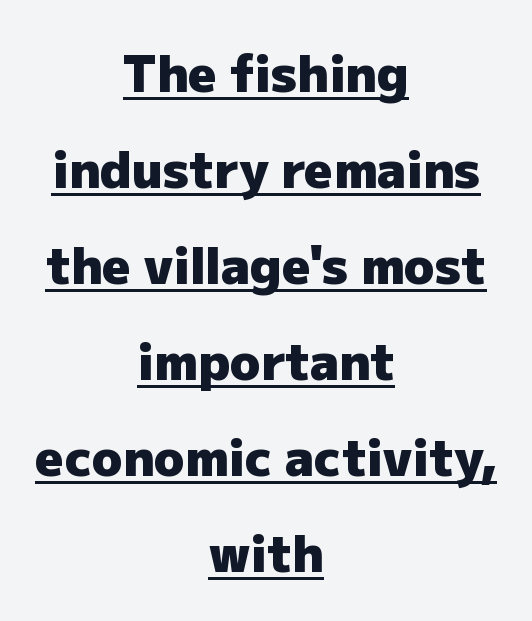
The rendering uses natural spacing where letterforms have individual widths. Notice the wide empty band between every row — that's loose leading. Posture: straight, roman, zero tilt. Letterform terminals end flat and unadorned throughout the passage.
